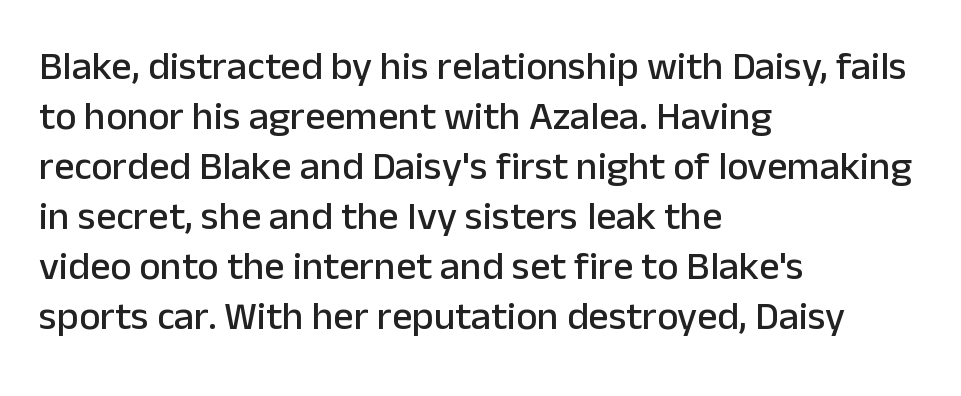
Nope, not italic — everything's standing straight. Where is the straight margin? On the left. Varying glyph widths throughout — classic text-font behaviour. A sans-serif font was chosen for this passage. Baseline-to-baseline distance is the conventional proportion of letter height.
